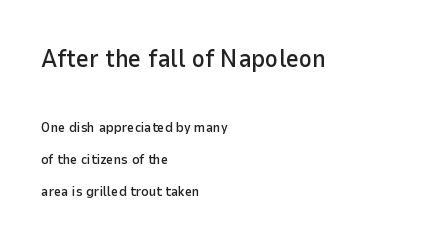
The image shows 25 px text type, upright; set left-aligned, loose line spacing (2.26x), normal letter spacing, not underlined; the first (top) block is 1.79x larger.
